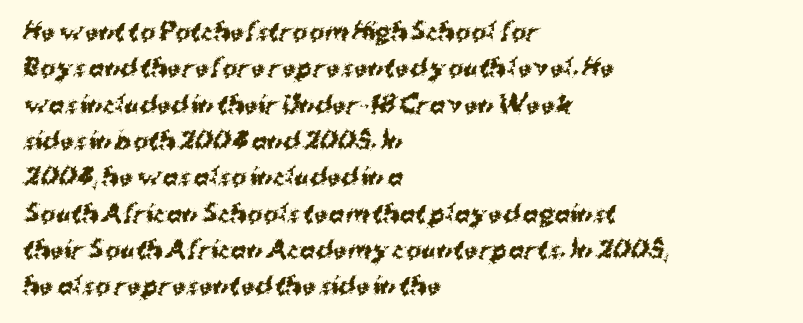
Q: Is the text bold? A: Yes.
Q: Is the text underlined? A: No.
Q: How is the paragraph aligned? A: Left-aligned.
Q: Is the spacing between letters normal or unusually wide? A: Normal.
Q: Is the spacing between lines tight, normal or loose? A: Normal.
